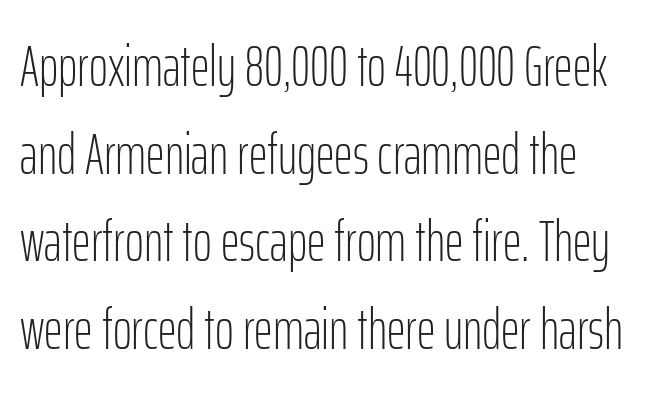
{"serif": "no", "italic": "no", "bold": "no", "weight": "light", "width": "condensed", "stroke_contrast": "low", "x_height": "medium", "monospaced": "no", "underline": "no", "align": "left", "line_spacing": "normal", "line_spacing_ratio": 1.51, "letter_spacing": "normal", "letter_spacing_em": 0.0, "glyph_px": 58}
